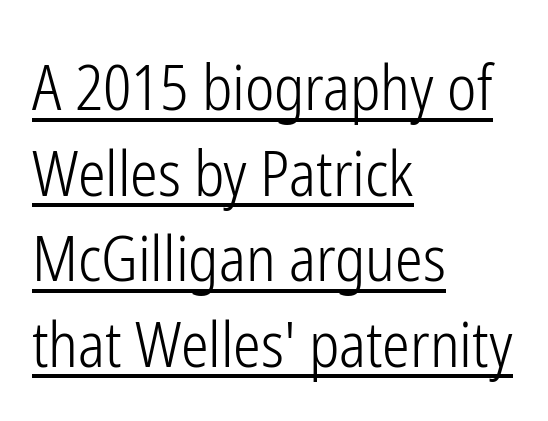
Q: Is the text bold? A: No.
Q: Is the text italic (slanted)? A: No, it is upright.
Q: Is the typeface a serif or a sans-serif typeface? A: Sans-serif.
Q: Is the text underlined? A: Yes.
Q: How is the paragraph aligned? A: Left-aligned.
Q: Is the spacing between letters normal or unusually wide? A: Normal.
Q: Is the spacing between lines tight, normal or loose? A: Normal.
Q: Width (condensed, normal, or wide)? A: Condensed.
Q: Stroke contrast? A: Low.
Q: x-height? A: Medium.
Q: Monospaced? A: No.
